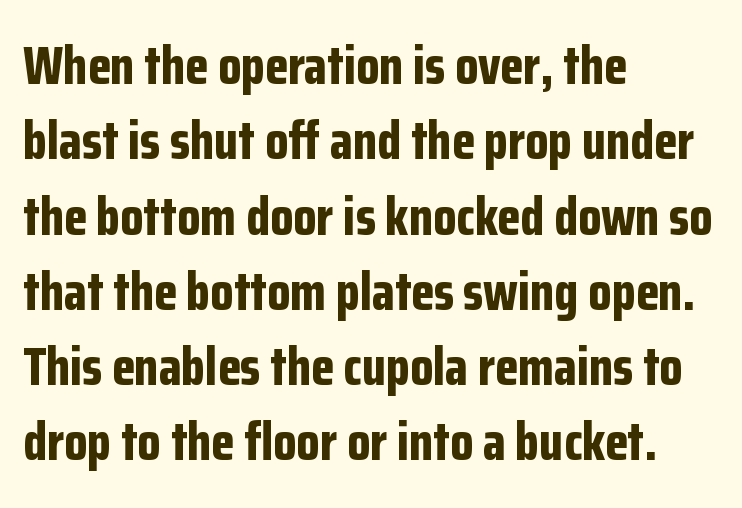
{"serif": "no", "italic": "no", "bold": "yes", "weight": "bold", "width": "condensed", "stroke_contrast": "low", "x_height": "medium", "monospaced": "no", "underline": "no", "align": "left", "line_spacing": "normal", "line_spacing_ratio": 1.42, "letter_spacing": "normal", "letter_spacing_em": 0.0, "glyph_px": 53}
